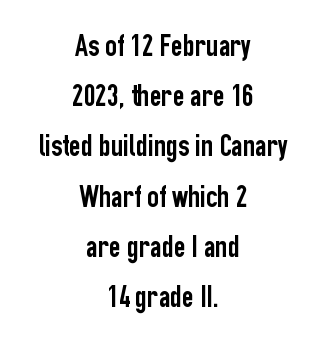
{"serif": "no", "italic": "no", "width": "condensed", "stroke_contrast": "low", "x_height": "medium", "monospaced": "no", "underline": "no", "align": "center", "line_spacing": "normal", "line_spacing_ratio": 1.57, "letter_spacing": "normal", "letter_spacing_em": 0.0, "glyph_px": 32}
